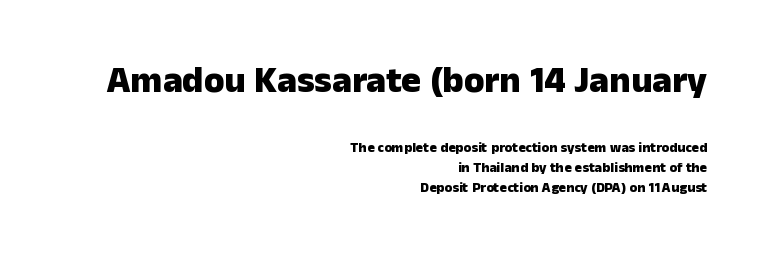
The image shows 37 px heavy sans-serif type, upright; set right-aligned, normal line spacing (1.44x), normal letter spacing, not underlined; the first (top) block is 2.64x larger; low stroke contrast and a medium x-height.
